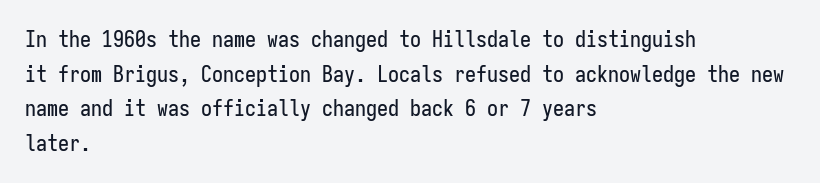
The setting favours the left margin, as ordinary paragraphs usually do. The letters stand straight up with perfectly vertical stems. Baseline-to-baseline distance is the conventional proportion of letter height. Beneath every word, the page is bare. Is the letter spacing exaggerated? No — it looks like the ordinary default.
